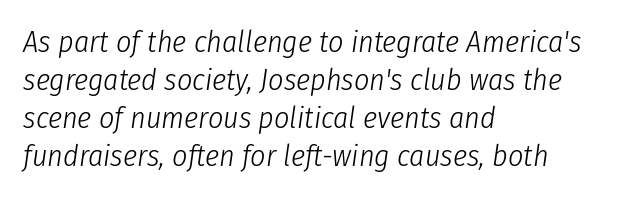
{"italic": "yes", "lean": "right", "slant_degrees": 8, "bold": "no", "weight": "light", "width": "condensed", "stroke_contrast": "low", "x_height": "medium", "monospaced": "no", "underline": "no", "align": "left", "line_spacing": "normal", "line_spacing_ratio": 1.27, "letter_spacing": "normal", "letter_spacing_em": 0.0, "glyph_px": 30}
